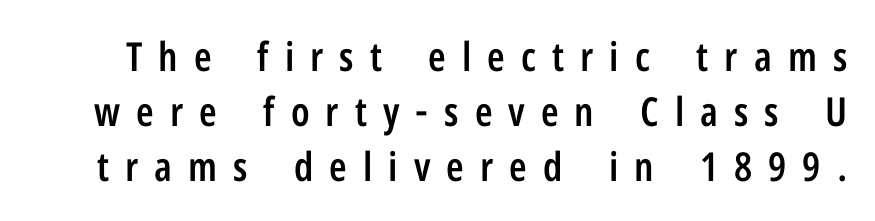
The image shows 40 px semibold, condensed sans-serif type, upright; set normal line spacing (1.37x), unusually wide letter spacing (+0.4 em), not underlined; low stroke contrast and a medium x-height.
